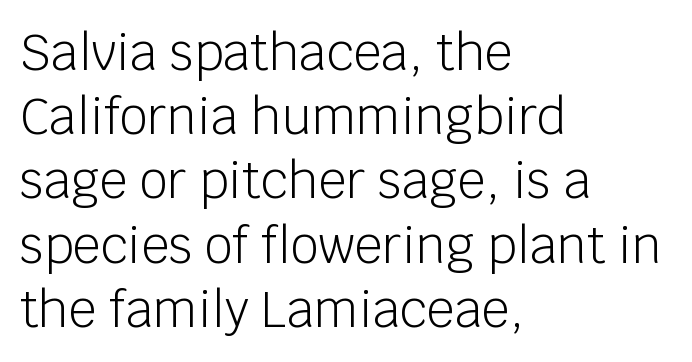
The image shows 49 px light sans-serif type, upright; set left-aligned, normal line spacing (1.31x), normal letter spacing, not underlined; low stroke contrast and a large x-height.
